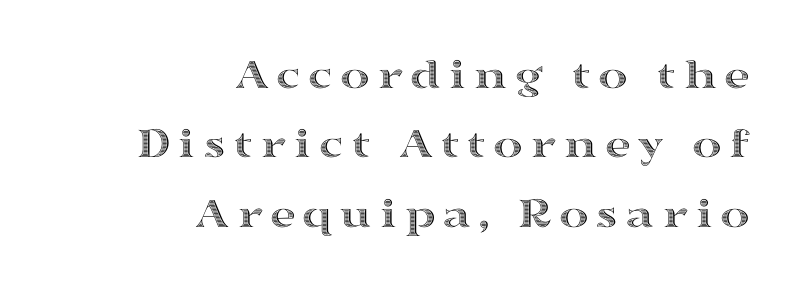
The image shows 45 px wide type, upright; set right-aligned, normal line spacing (1.54x), not underlined; a medium x-height.
